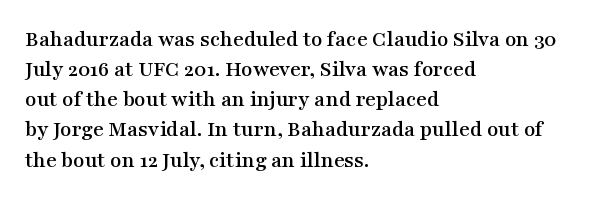
The ragged edge is on the right, which tells us the setting is flush left. What's the leading like? Ordinary, nothing unusual. Posture: straight, roman, zero tilt. The face used here is rendered with its standard letterfit. Letters rest on an invisible, unmarked baseline.
